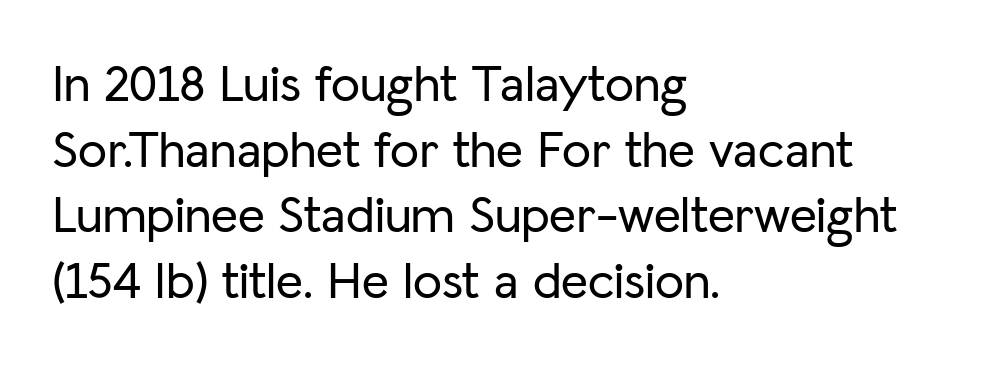
The image shows 52 px sans-serif type, upright; set left-aligned, normal line spacing (1.26x), normal letter spacing, not underlined; low stroke contrast and a medium x-height.
